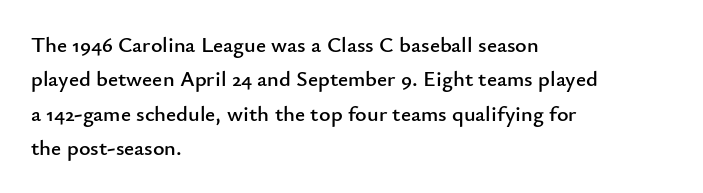
{"italic": "no", "underline": "no", "align": "left", "line_spacing": "normal", "line_spacing_ratio": 1.56, "letter_spacing": "normal", "letter_spacing_em": 0.0, "glyph_px": 22}
